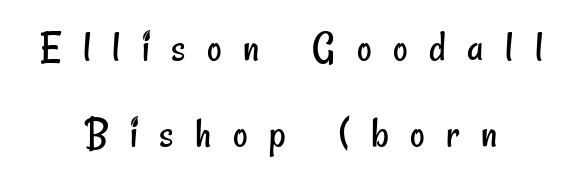
{"serif": "no", "bold": "no", "weight": "regular", "width": "condensed", "stroke_contrast": "low", "x_height": "small", "monospaced": "no", "underline": "no", "align": "center", "line_spacing": "loose", "line_spacing_ratio": 1.92, "letter_spacing": "wide", "letter_spacing_em": 0.48, "glyph_px": 45}
